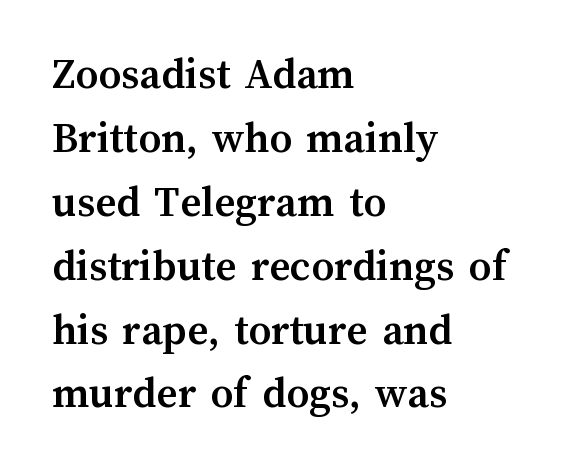
{"italic": "no", "bold": "yes", "weight": "semibold", "width": "normal", "stroke_contrast": "medium", "x_height": "medium", "monospaced": "no", "underline": "no", "align": "left", "line_spacing": "normal", "line_spacing_ratio": 1.42, "letter_spacing": "normal", "letter_spacing_em": 0.0, "glyph_px": 45}
